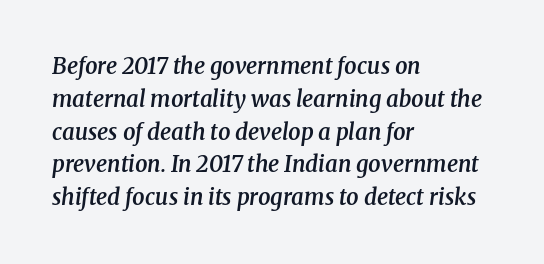
Spacing between characters is what you'd get straight out of the box. Leftover space on each line is placed entirely after the last word. The face used here is a semibold: visibly heavier than regular, lighter than bold. Leading: standard. Plain, unruled lines of type.
